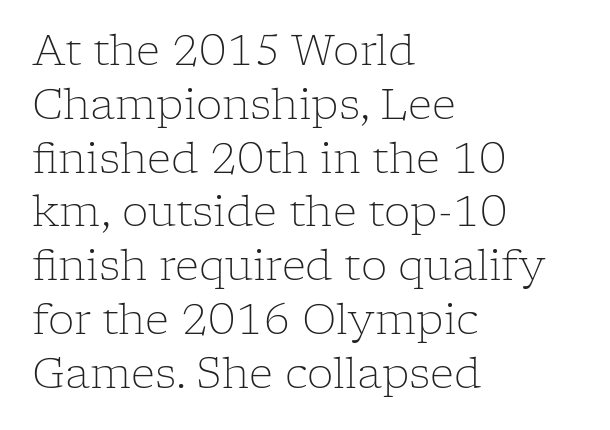
These lines are rendered in a variable-pitch font. Do the letters lean? They stand straight. The area under the type is left untouched. Tracking here is standard; glyphs follow each other at the usual distance.
